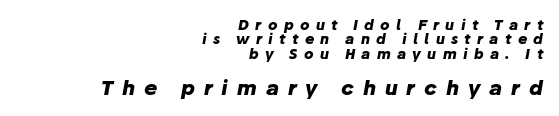
The image shows 20 px bold type, italic (leaning right); set right-aligned, tight line spacing (1.02x), unusually wide letter spacing (+0.45 em), not underlined; the second (bottom) block is 1.43x larger.
